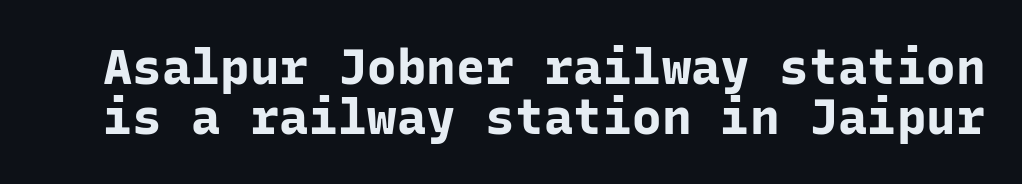
The image shows 49 px bold sans-serif type, upright, monospaced; set tight line spacing (1.02x), normal letter spacing, not underlined; low stroke contrast and a medium x-height.
